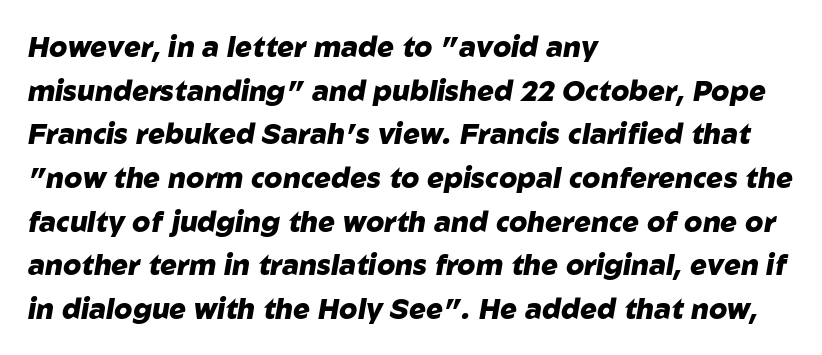
Q: Is the text bold? A: Yes.
Q: Is the text italic (slanted)? A: Yes, it leans right by about 10 degrees.
Q: Is the text underlined? A: No.
Q: How is the paragraph aligned? A: Left-aligned.
Q: Is the spacing between letters normal or unusually wide? A: Normal.
Q: Is the spacing between lines tight, normal or loose? A: Normal.
Q: Width (condensed, normal, or wide)? A: Normal.
Q: Stroke contrast? A: Low.
Q: x-height? A: Medium.
Q: Monospaced? A: No.
